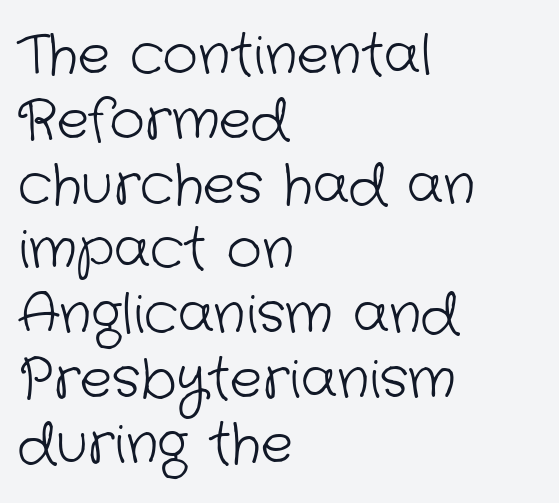
Q: Is the text bold? A: No.
Q: Is the typeface a serif or a sans-serif typeface? A: Sans-serif.
Q: Is the text underlined? A: No.
Q: How is the paragraph aligned? A: Left-aligned.
Q: Is the spacing between letters normal or unusually wide? A: Normal.
Q: Width (condensed, normal, or wide)? A: Normal.
Q: Stroke contrast? A: Low.
Q: x-height? A: Medium.
Q: Monospaced? A: No.
